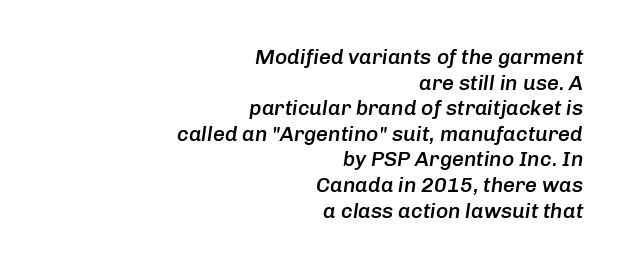
The image shows 21 px text type, italic (leaning right); set right-aligned, line spacing 1.22x, normal letter spacing, not underlined.
